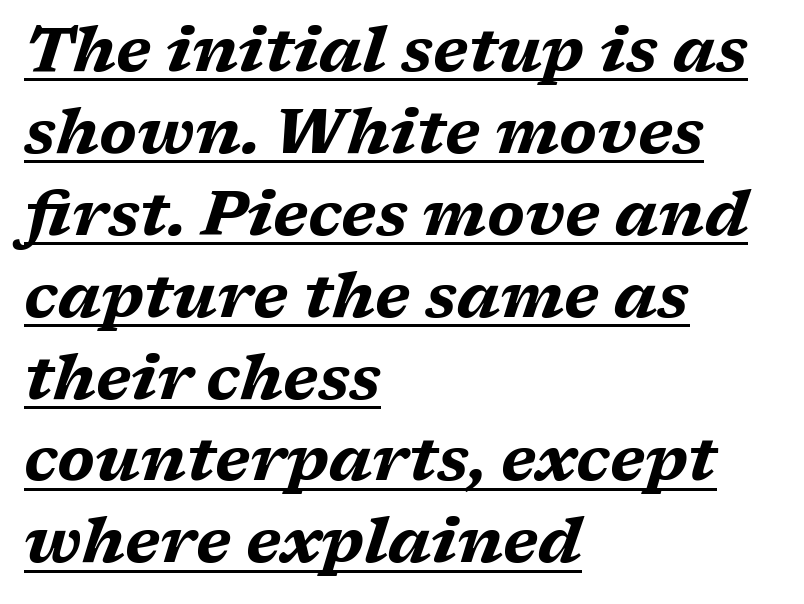
The image shows 63 px bold, wide type, italic (leaning right); set left-aligned, normal line spacing (1.3x), normal letter spacing, underlined; medium stroke contrast and a medium x-height.
